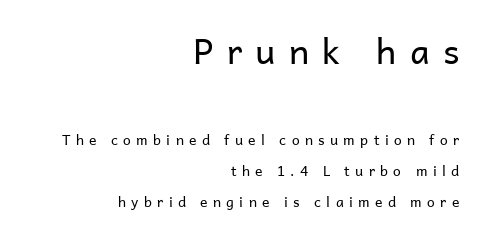
Is the stroke heavy? The answer is a plain regular-or-lighter. The composition opens big and finishes small. Notice how the passage keeps a crisp vertical edge on the right only. Only glyphs here, with clear space below each row. The rendering uses a large line-height, opening up the rows.
